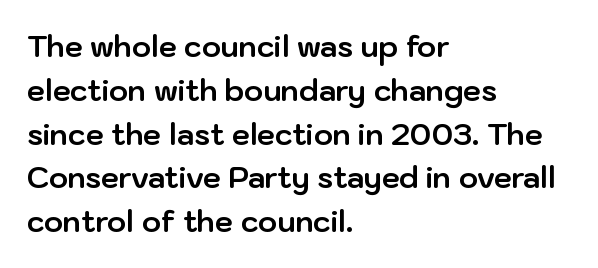
The face used here is a sans, in the tradition of grotesques and geometrics. The compositor pushed each line to the left boundary. A full-strength bold gives these letters their thick strokes. The gap between lines stays unmarked. There is no visible air inserted between adjacent glyphs. The face used here is proportionally spaced, like ordinary book or web type.
